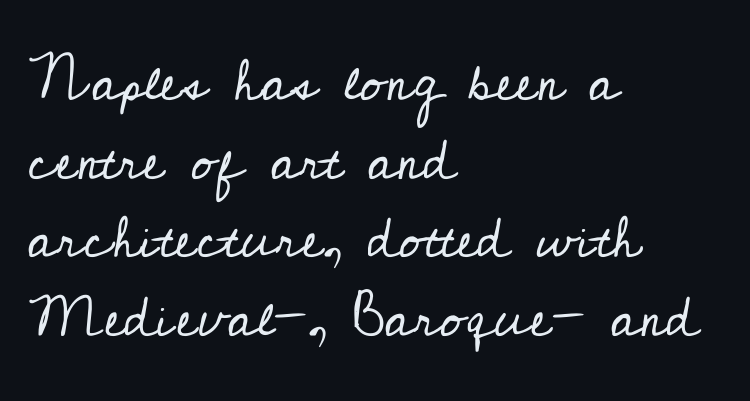
The image shows 57 px regular-weight serif type; set left-aligned, normal line spacing (1.38x), normal letter spacing, not underlined; low stroke contrast and a small x-height.
